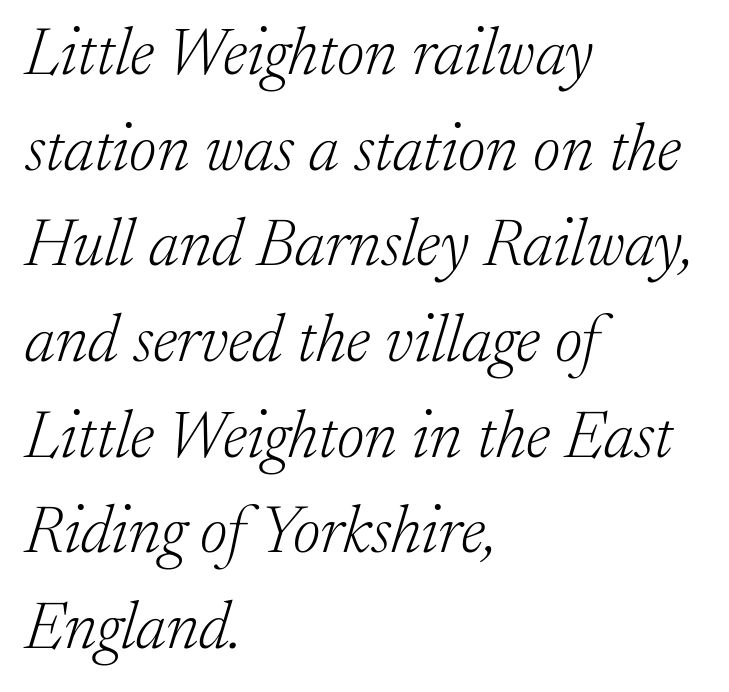
You could not count columns in this text — the font is proportionally spaced. Weight: not bold — regular or lighter. Each row of text sits above clean, open space. What kind of face is this? One with serifs. The face used here is rendered with its standard letterfit. Compared with typical paragraphs, the rows here are spaced about the same.
